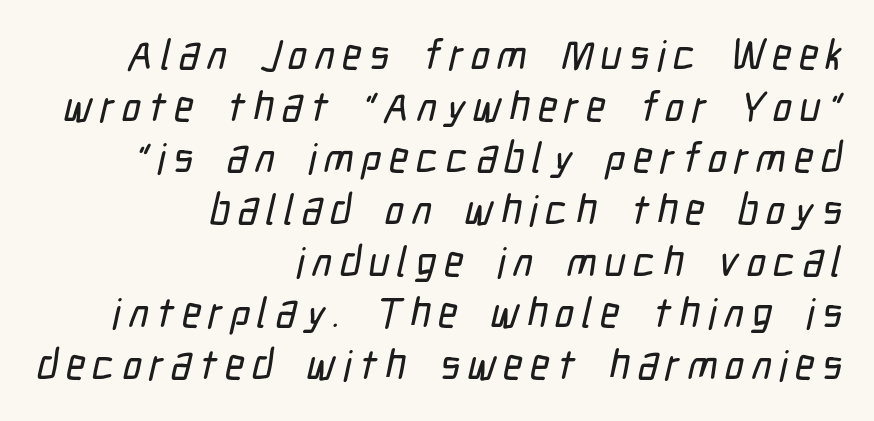
The lines are quadded right. Spacing verdict: proportional, widths tailored to each character. The zone under the glyphs is completely vacant. Note: no serifs on the glyphs.
